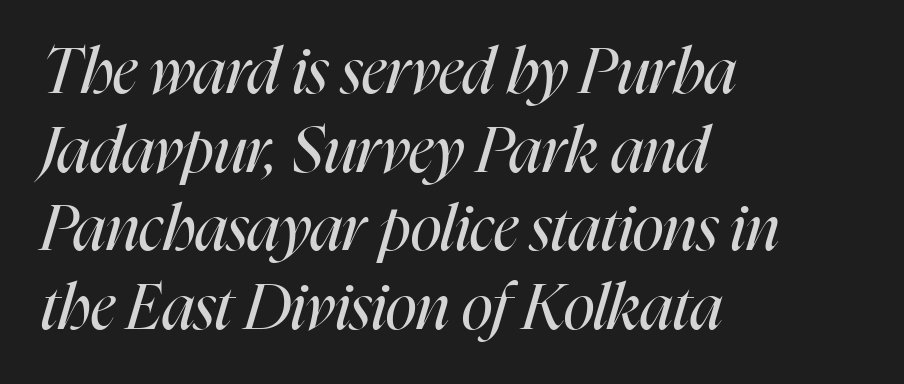
Q: Is the text bold? A: No.
Q: Is the text italic (slanted)? A: Yes, it leans right by about 16 degrees.
Q: Is the text underlined? A: No.
Q: How is the paragraph aligned? A: Left-aligned.
Q: Is the spacing between letters normal or unusually wide? A: Normal.
Q: Width (condensed, normal, or wide)? A: Condensed.
Q: Stroke contrast? A: High.
Q: x-height? A: Medium.
Q: Monospaced? A: No.
